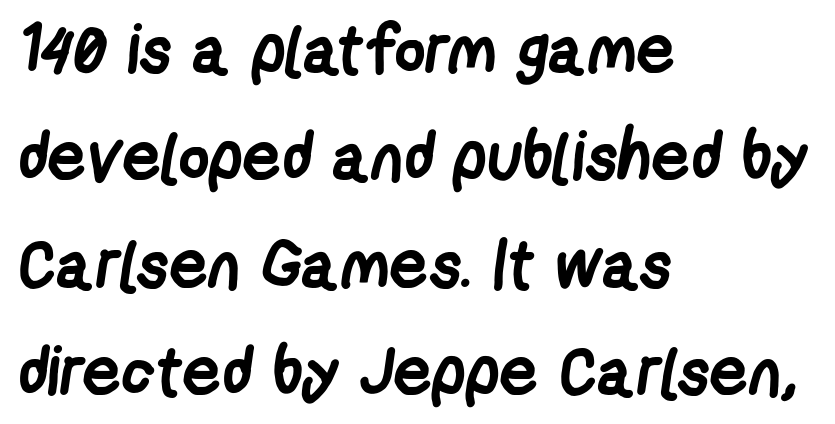
Q: Is the text bold? A: Yes.
Q: Is the typeface a serif or a sans-serif typeface? A: Sans-serif.
Q: Is the text underlined? A: No.
Q: How is the paragraph aligned? A: Left-aligned.
Q: Is the spacing between letters normal or unusually wide? A: Normal.
Q: Is the spacing between lines tight, normal or loose? A: Normal.
Q: Width (condensed, normal, or wide)? A: Condensed.
Q: Stroke contrast? A: Low.
Q: x-height? A: Medium.
Q: Monospaced? A: No.
